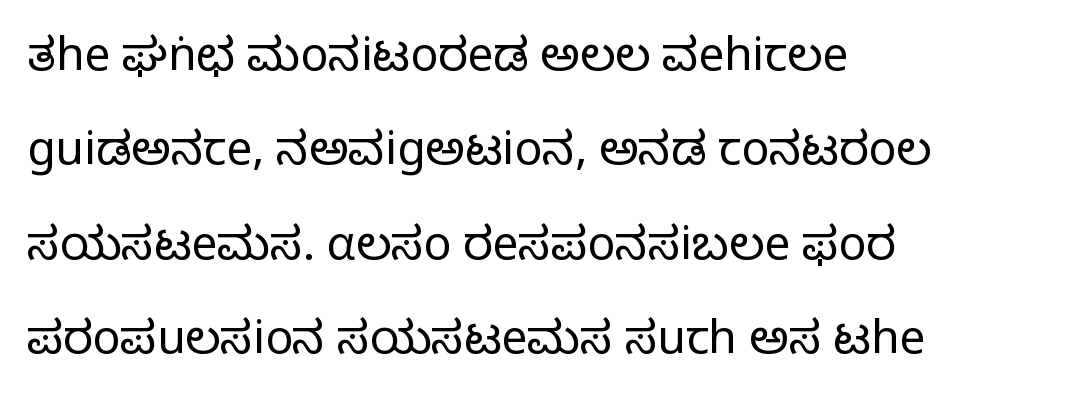
Vertical spacing — loose. Where is the straight margin? On the left. Designer's note — italics off, roman on. The face used here is proportionally spaced, like ordinary book or web type. The strokes carry an ordinary text weight at most. Are there feet on the stems? There aren't — it's a sans.
